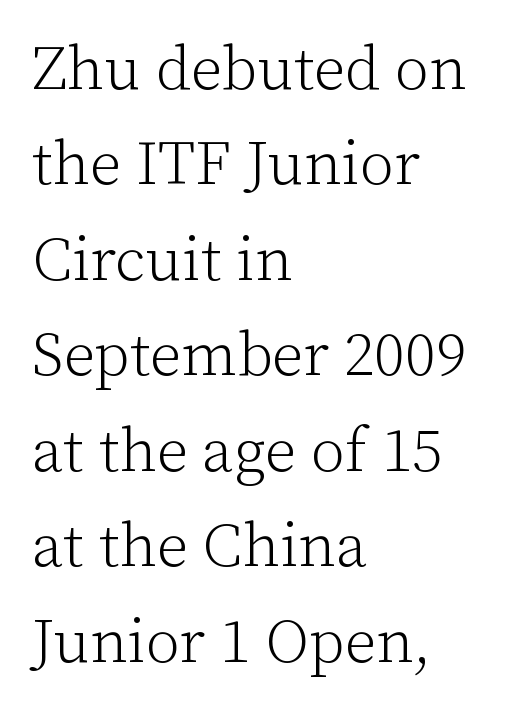
The image shows 62 px light serif type, upright; set left-aligned, normal line spacing (1.54x), normal letter spacing, not underlined; low stroke contrast and a medium x-height.
